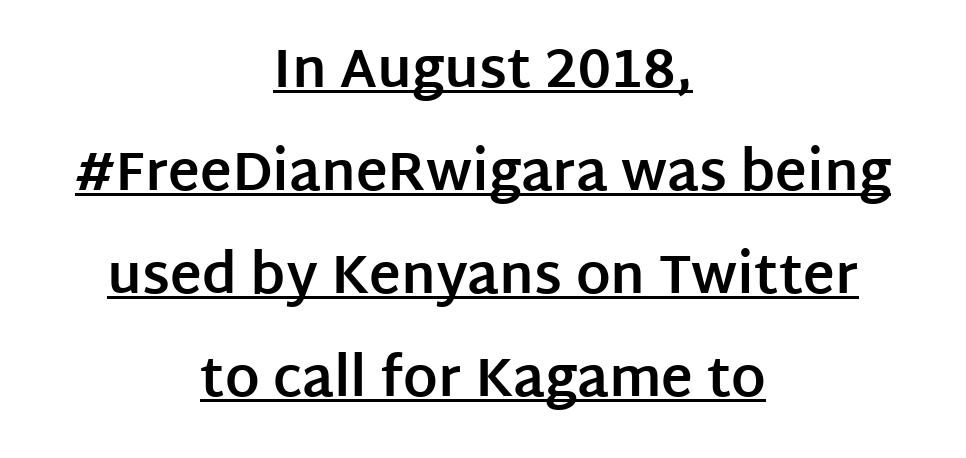
{"serif": "no", "italic": "no", "bold": "yes", "weight": "bold", "width": "normal", "stroke_contrast": "low", "x_height": "large", "monospaced": "no", "underline": "yes", "align": "center", "line_spacing": "loose", "line_spacing_ratio": 1.91, "letter_spacing": "normal", "letter_spacing_em": 0.0, "glyph_px": 54}
